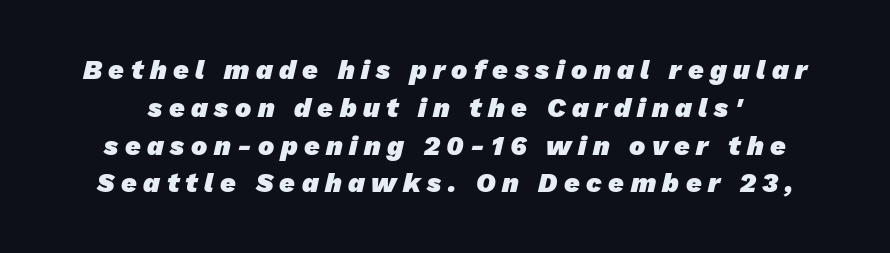
{"bold": "yes", "underline": "no", "line_spacing": "normal", "line_spacing_ratio": 1.4, "letter_spacing": "wide", "letter_spacing_em": 0.24, "glyph_px": 27}
